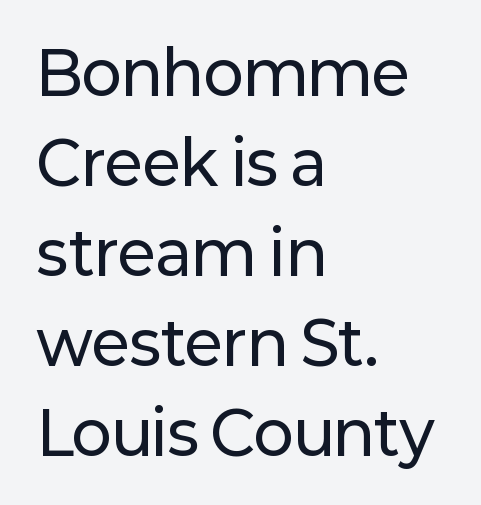
The image shows 60 px sans-serif type, upright; set left-aligned, normal line spacing (1.5x), normal letter spacing, not underlined; low stroke contrast and a medium x-height.
